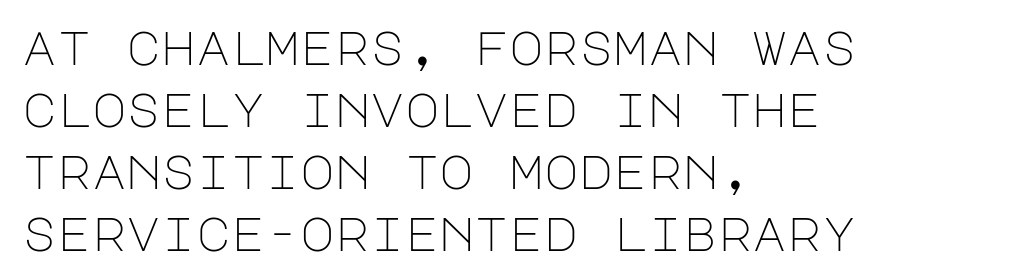
The image shows 47 px light sans-serif type, upright; set left-aligned, normal line spacing (1.32x), normal letter spacing, not underlined; low stroke contrast and a large x-height.
